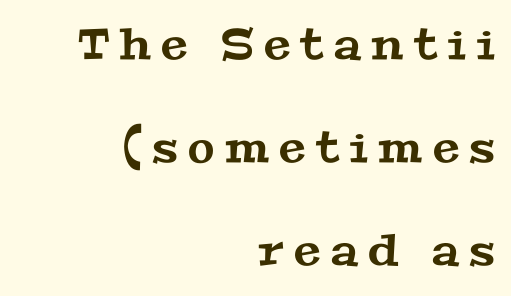
Q: Is the typeface a serif or a sans-serif typeface? A: Serif.
Q: Is the text underlined? A: No.
Q: How is the paragraph aligned? A: Right-aligned.
Q: Is the spacing between letters normal or unusually wide? A: Unusually wide.
Q: Is the spacing between lines tight, normal or loose? A: Loose.
Q: Width (condensed, normal, or wide)? A: Wide.
Q: Stroke contrast? A: Medium.
Q: x-height? A: Medium.
Q: Monospaced? A: No.
